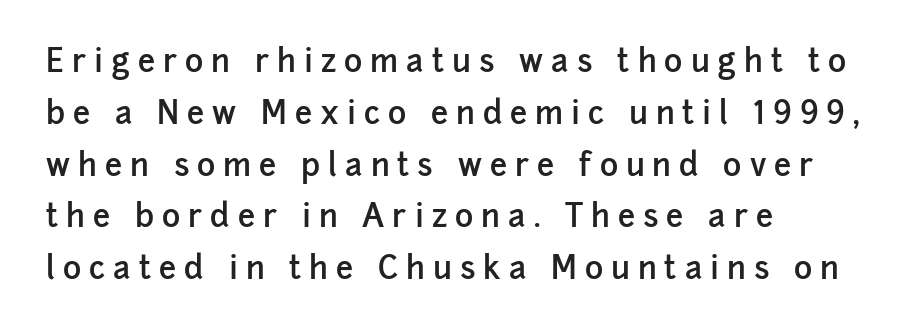
The image shows 31 px semibold sans-serif type, upright; set left-aligned, normal line spacing (1.67x), unusually wide letter spacing (+0.26 em), not underlined; low stroke contrast and a medium x-height.
